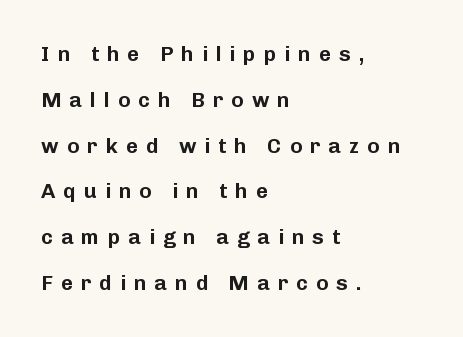
{"italic": "no", "underline": "no", "align": "left", "line_spacing": "loose", "line_spacing_ratio": 2.18, "letter_spacing": "wide", "letter_spacing_em": 0.38, "glyph_px": 21}
